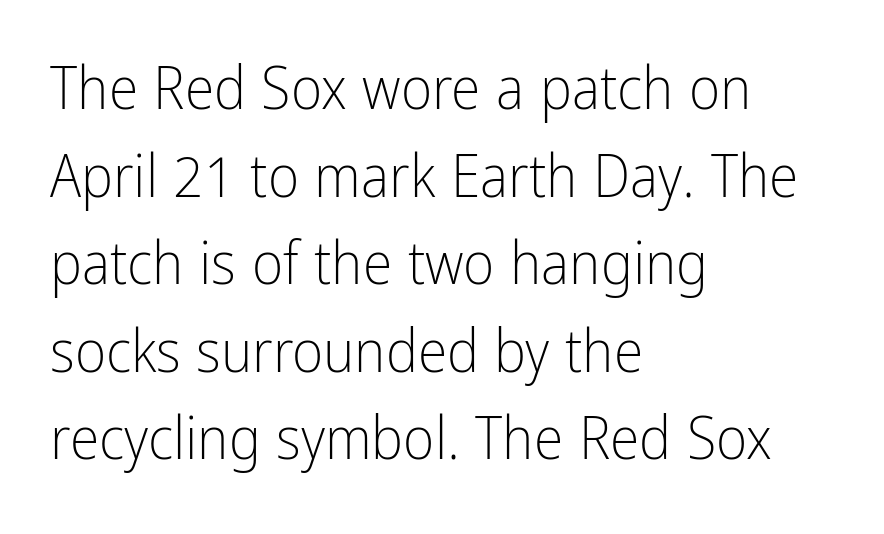
The image shows 60 px light, condensed sans-serif type, upright; set left-aligned, normal line spacing (1.46x), normal letter spacing, not underlined; low stroke contrast and a medium x-height.
